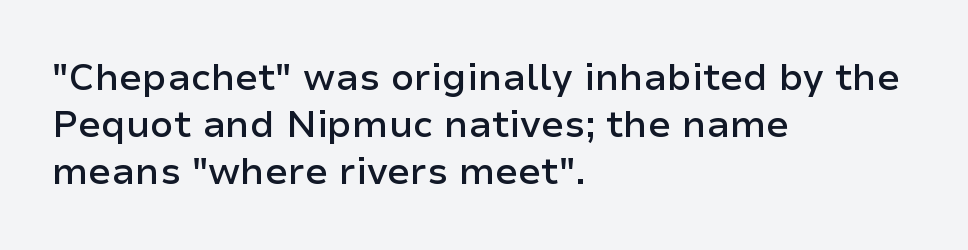
{"serif": "no", "italic": "no", "bold": "semi", "weight": "semibold", "width": "normal", "stroke_contrast": "low", "x_height": "medium", "monospaced": "no", "underline": "no", "align": "left", "line_spacing": "normal", "line_spacing_ratio": 1.27, "letter_spacing": "normal", "letter_spacing_em": 0.0, "glyph_px": 37}
